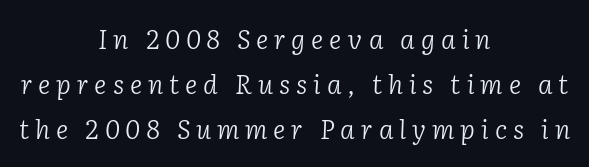
The image shows 26 px text type, italic (leaning right); set centered, line spacing 1.74x, unusually wide letter spacing (+0.23 em), not underlined.
